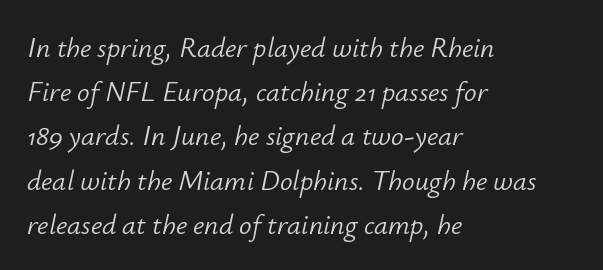
The image shows 28 px light type, italic (leaning right); set left-aligned, normal line spacing (1.58x), normal letter spacing, not underlined; low stroke contrast and a small x-height.
